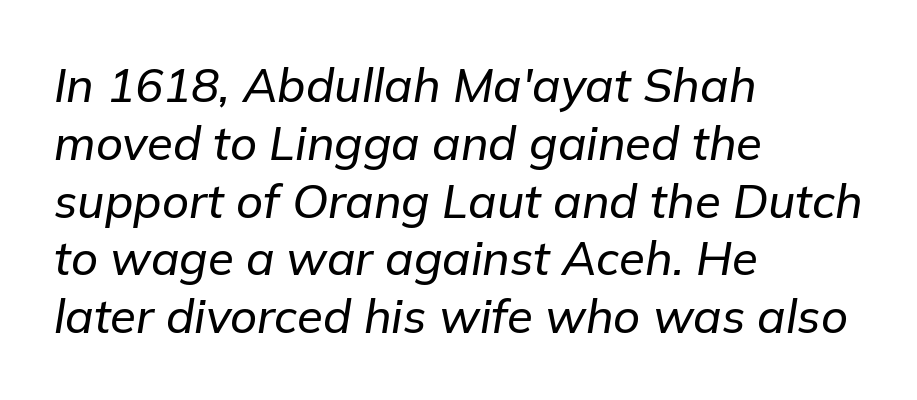
The image shows 47 px text type, italic (leaning right); set left-aligned, line spacing 1.23x, normal letter spacing, not underlined; low stroke contrast and a medium x-height.
